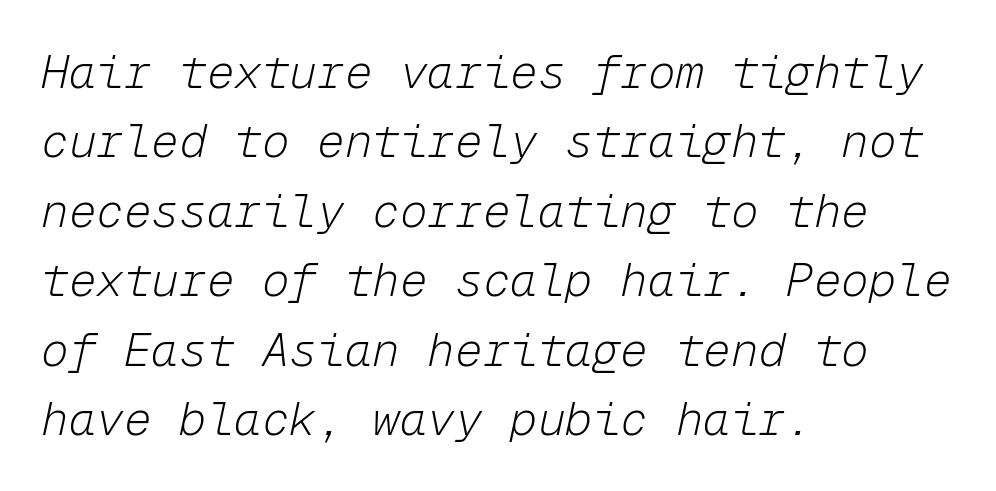
The face used here is rendered with its standard letterfit. Horizontally, the lines are justified to the leading edge only. Successive baselines arrive at the customary interval. Slant detected: the letters are inclined. Do the characters align in a grid? Yes, the font is monospaced. No chunkiness to these letters — they're not bold.
